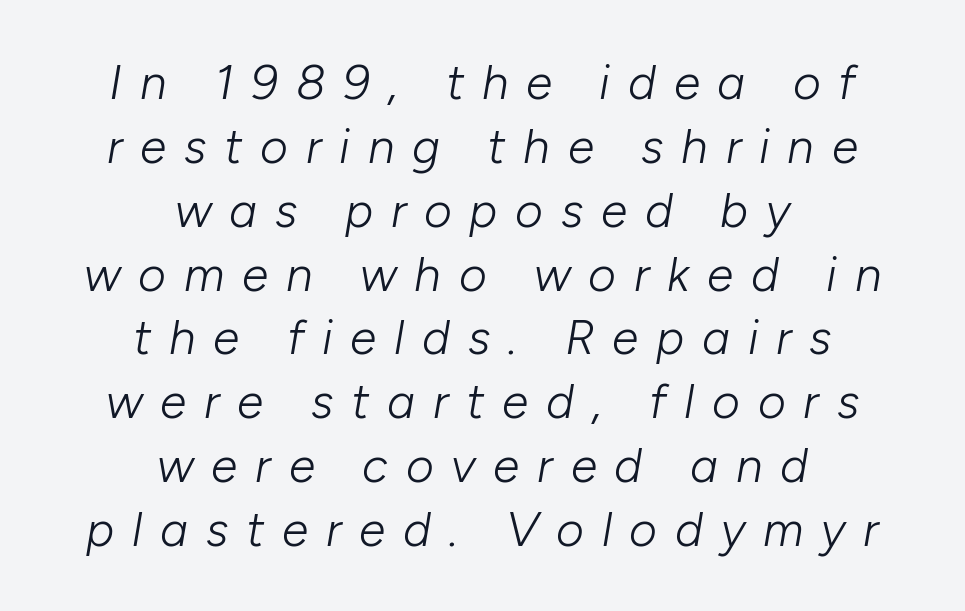
Typeset on center — no edge is straight. Notice how descenders clear the ascenders below comfortably — that's standard leading. In terms of posture, this sample is oblique. The horizontal fit of the characters is loose and conspicuously gappy.
